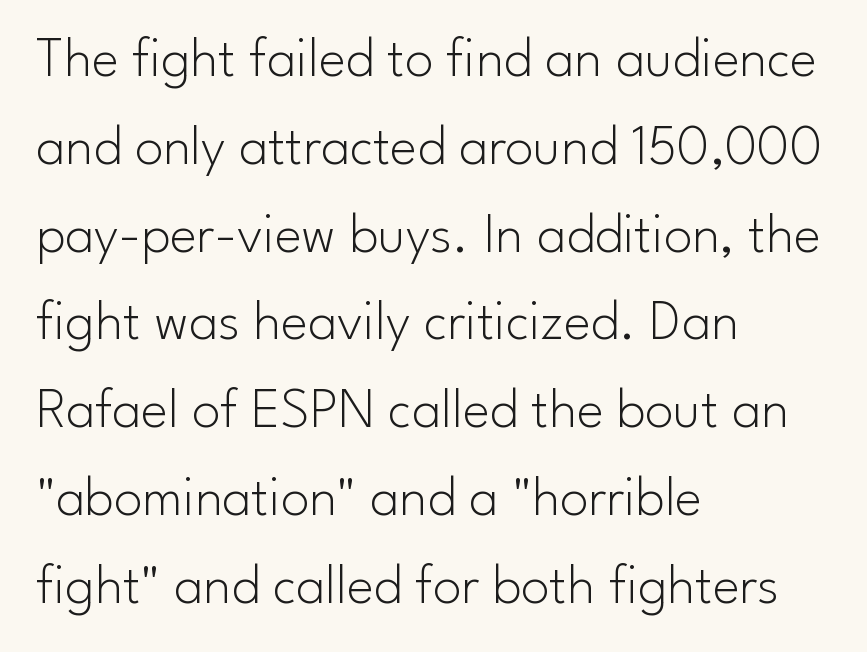
{"serif": "no", "italic": "no", "bold": "no", "weight": "light", "width": "normal", "stroke_contrast": "low", "x_height": "small", "monospaced": "no", "underline": "no", "align": "left", "line_spacing": "normal", "line_spacing_ratio": 1.54, "letter_spacing": "normal", "letter_spacing_em": 0.0, "glyph_px": 57}
